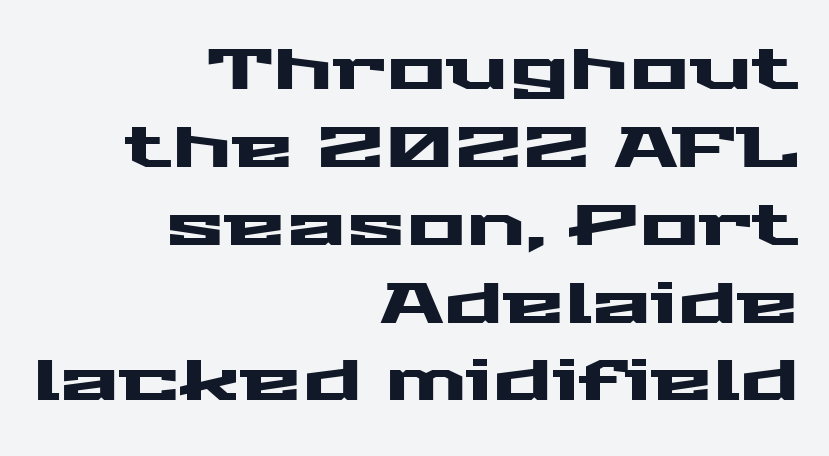
The image shows 56 px wide sans-serif type, upright; set right-aligned, normal line spacing (1.39x), normal letter spacing, not underlined; medium stroke contrast and a medium x-height.
